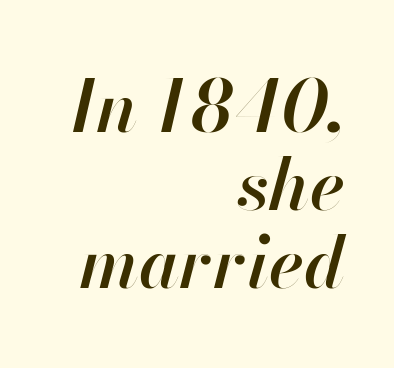
{"italic": "yes", "lean": "right", "slant_degrees": 13, "bold": "semi", "weight": "semibold", "width": "normal", "stroke_contrast": "high", "x_height": "small", "monospaced": "no", "underline": "no", "align": "right", "line_spacing": "tight", "line_spacing_ratio": 1.07, "letter_spacing": "normal", "letter_spacing_em": 0.0, "glyph_px": 73}
